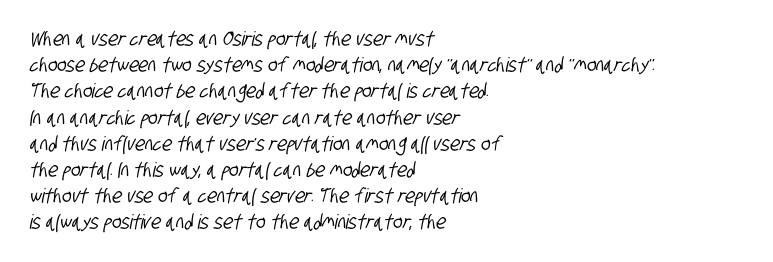
The image shows 20 px text type; set left-aligned, normal line spacing (1.31x), normal letter spacing, not underlined.
